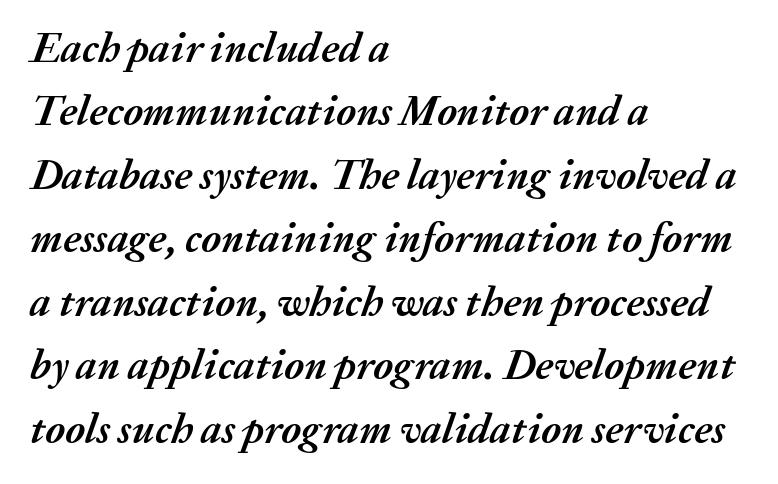
The image shows 42 px semibold type, italic (leaning right); set left-aligned, normal line spacing (1.51x), normal letter spacing, not underlined; medium stroke contrast and a medium x-height.
